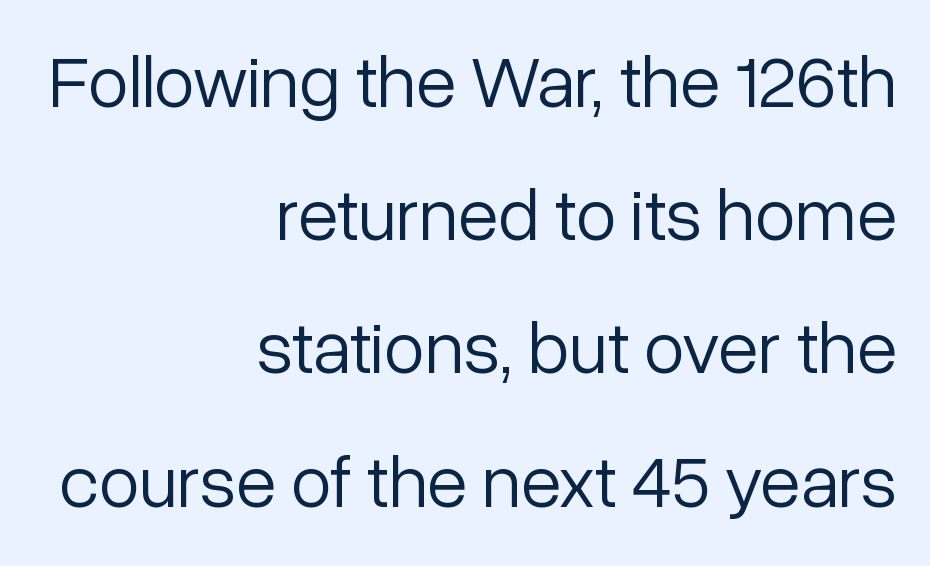
Q: Is the text bold? A: No.
Q: Is the text italic (slanted)? A: No, it is upright.
Q: Is the typeface a serif or a sans-serif typeface? A: Sans-serif.
Q: Is the text underlined? A: No.
Q: How is the paragraph aligned? A: Right-aligned.
Q: Is the spacing between letters normal or unusually wide? A: Normal.
Q: Width (condensed, normal, or wide)? A: Normal.
Q: Stroke contrast? A: Low.
Q: x-height? A: Medium.
Q: Monospaced? A: No.
